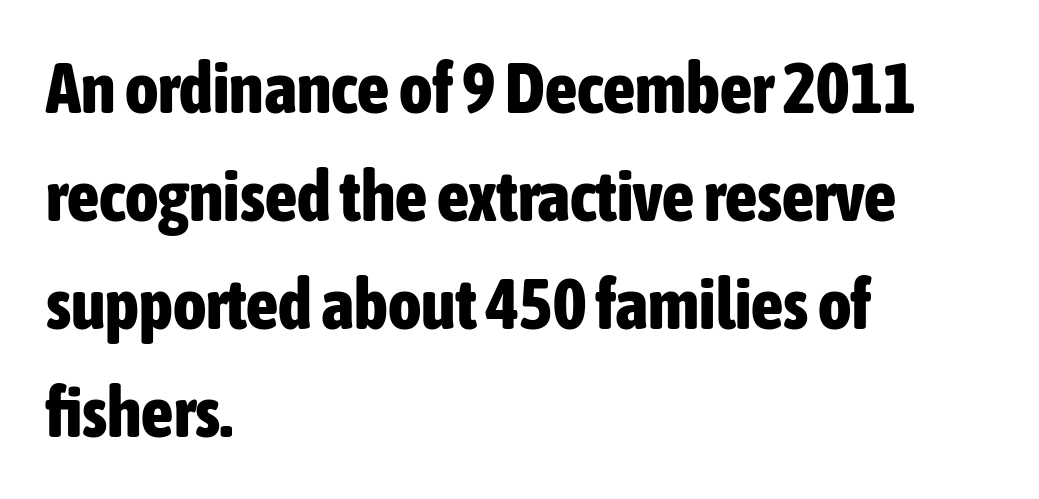
Nothing unusual about the tracking: characters are spaced as the font intends. The axis of the letterforms is exactly vertical. The area under the type is left untouched. To sum up the face: it is a sans, with no serifs. What's the leading like? Ordinary, nothing unusual.
